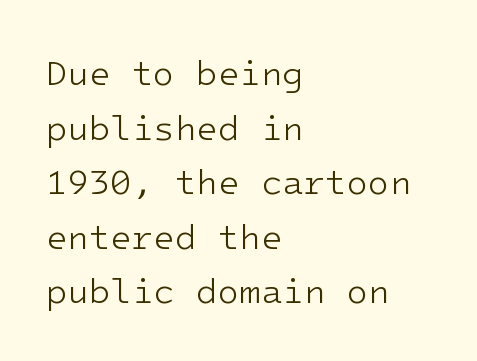
Students, observe: this is what conventionally led text looks like. Letters rest on an invisible, unmarked baseline. Stroke thickness stays within the range of a standard reading face or lighter. Does the type have serifs? No, each stem ends abruptly. The horizontal fit of the characters is conventional and even.
